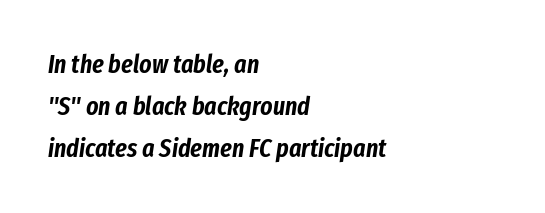
{"italic": "yes", "lean": "right", "slant_degrees": 8, "underline": "no", "align": "left", "line_spacing": "normal", "line_spacing_ratio": 1.62, "letter_spacing": "normal", "letter_spacing_em": 0.0, "glyph_px": 26}
